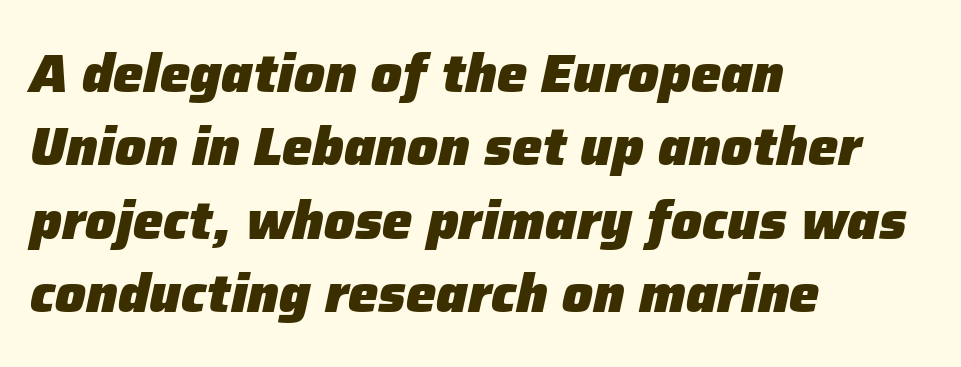
The image shows 54 px heavy type, italic (leaning right); set left-aligned, normal line spacing (1.36x), normal letter spacing, not underlined; low stroke contrast and a medium x-height.
